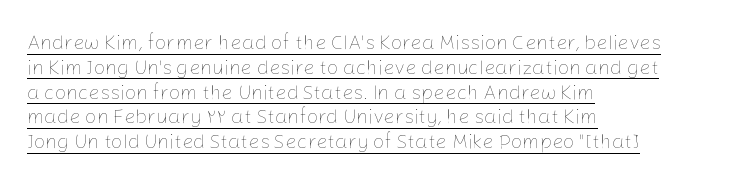
{"italic": "no", "bold": "no", "underline": "yes", "align": "left", "line_spacing_ratio": 1.24, "letter_spacing": "normal", "letter_spacing_em": 0.0, "glyph_px": 20}
